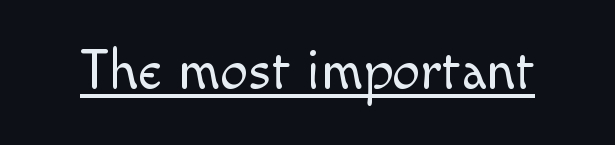
The rendering uses natural spacing where letterforms have individual widths. Classification — sans serif. These lines were composed using upright roman letters. A continuous stroke trails under the words, as in a hyperlink. Inter-character spacing is left at the font's built-in metrics. These glyphs show unthickened strokes, regular width or finer.
